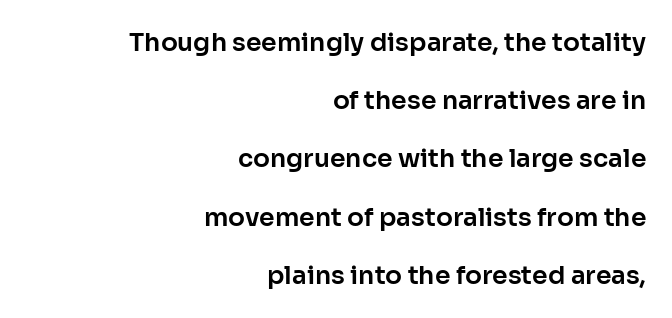
The font's upright variant was chosen for this text. This sample is right-justified, so line beginnings fall wherever the words allow. Line spacing here is loose. The passage shown is not underscored anywhere. The rendering keeps characters at their native spacing.
